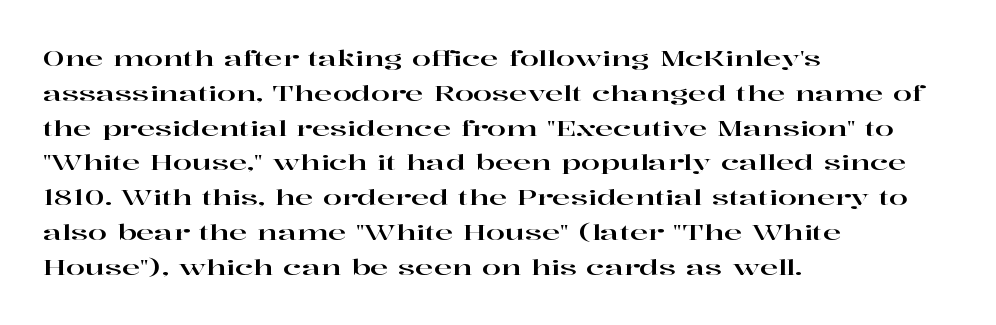
Q: Is the text italic (slanted)? A: No, it is upright.
Q: Is the text underlined? A: No.
Q: How is the paragraph aligned? A: Left-aligned.
Q: Is the spacing between letters normal or unusually wide? A: Normal.
Q: Is the spacing between lines tight, normal or loose? A: Normal.
